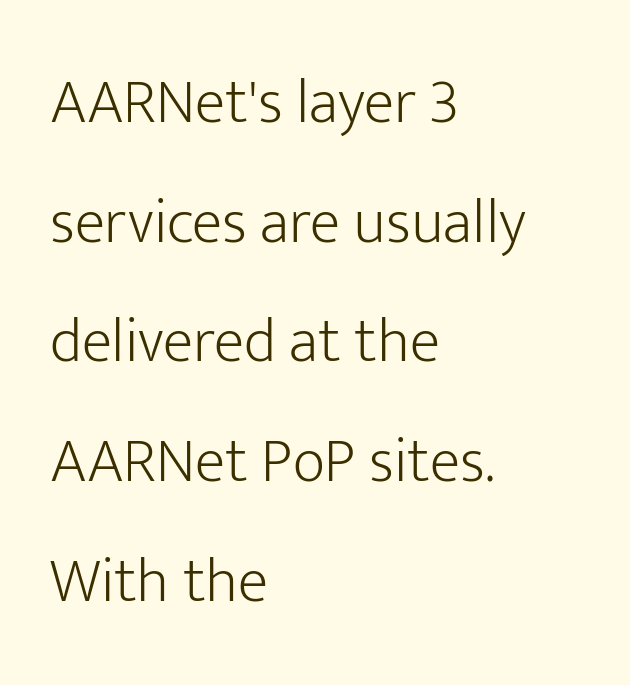
Quick note: underline off. Nope, no serifs anywhere on these letters. This sample uses plain, unmodified letter spacing. Proportional: the letters do not fall into vertical columns. The rendering uses a large line-height, opening up the rows.
